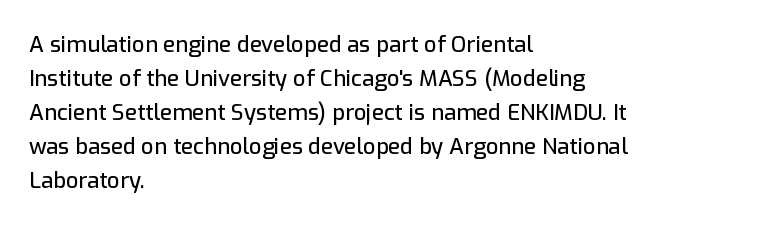
Q: Is the text italic (slanted)? A: No, it is upright.
Q: Is the text underlined? A: No.
Q: How is the paragraph aligned? A: Left-aligned.
Q: Is the spacing between letters normal or unusually wide? A: Normal.
Q: Is the spacing between lines tight, normal or loose? A: Normal.
